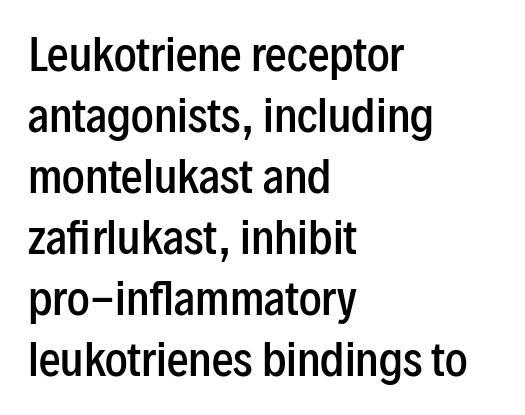
The image shows 43 px semibold, condensed sans-serif type, upright; set left-aligned, normal line spacing (1.42x), normal letter spacing, not underlined; low stroke contrast and a medium x-height.
